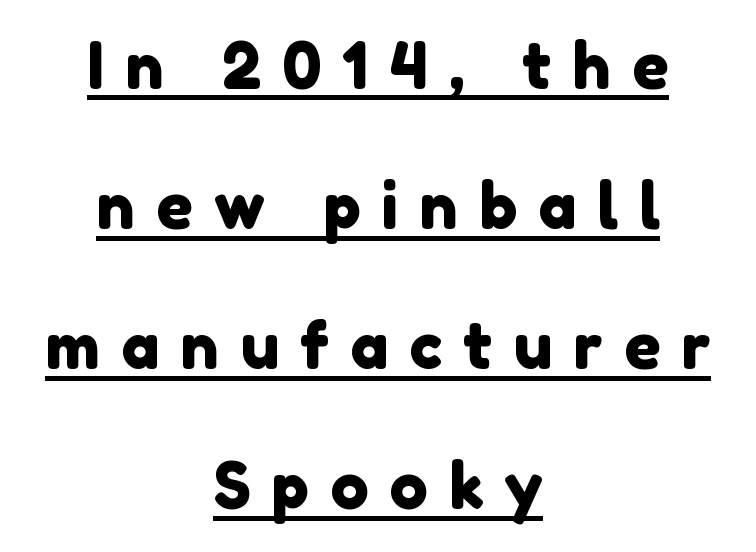
You could only call the tracking loose — the letters float apart. The glyphs in this specimen are sans serif. Short and long lines alike share a common midpoint. Think of a printed novel: that variable character pitch is what you see here. Every word sits above its own underline. The lines are spread far apart with generous leading.
